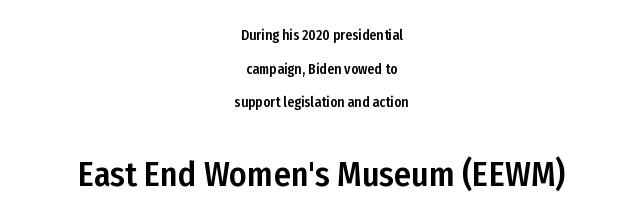
Q: Is the text italic (slanted)? A: No, it is upright.
Q: Is the typeface a serif or a sans-serif typeface? A: Sans-serif.
Q: Is the text underlined? A: No.
Q: How is the paragraph aligned? A: Centered.
Q: Is the spacing between letters normal or unusually wide? A: Normal.
Q: Is the spacing between lines tight, normal or loose? A: Loose.
Q: Which block of text is set in a larger size, the first (top) or the second (bottom)? A: The second (bottom) one.
Q: Width (condensed, normal, or wide)? A: Condensed.
Q: Stroke contrast? A: Low.
Q: x-height? A: Medium.
Q: Monospaced? A: No.
